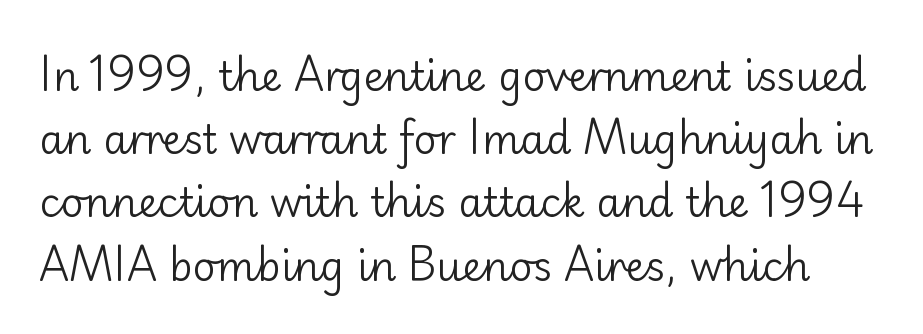
The image shows 40 px regular-weight sans-serif type, upright; set normal line spacing (1.58x), normal letter spacing, not underlined; low stroke contrast and a small x-height.
